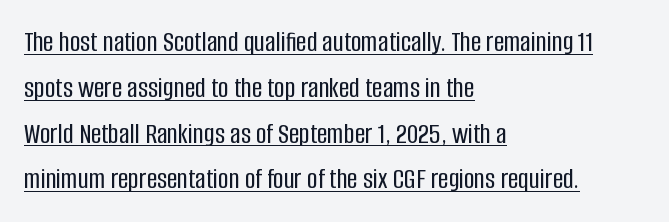
Q: Is the text italic (slanted)? A: No, it is upright.
Q: Is the typeface a serif or a sans-serif typeface? A: Sans-serif.
Q: Is the text underlined? A: Yes.
Q: How is the paragraph aligned? A: Left-aligned.
Q: Is the spacing between letters normal or unusually wide? A: Normal.
Q: Is the spacing between lines tight, normal or loose? A: Normal.
Q: Width (condensed, normal, or wide)? A: Condensed.
Q: Stroke contrast? A: Low.
Q: x-height? A: Large.
Q: Monospaced? A: No.
